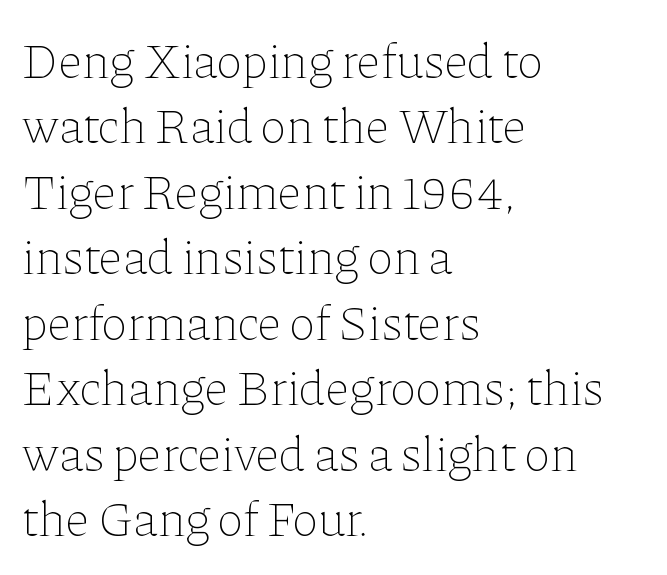
{"italic": "no", "bold": "no", "weight": "thin", "width": "normal", "stroke_contrast": "low", "x_height": "medium", "monospaced": "no", "underline": "no", "align": "left", "line_spacing": "normal", "line_spacing_ratio": 1.31, "letter_spacing": "normal", "letter_spacing_em": 0.0, "glyph_px": 50}
